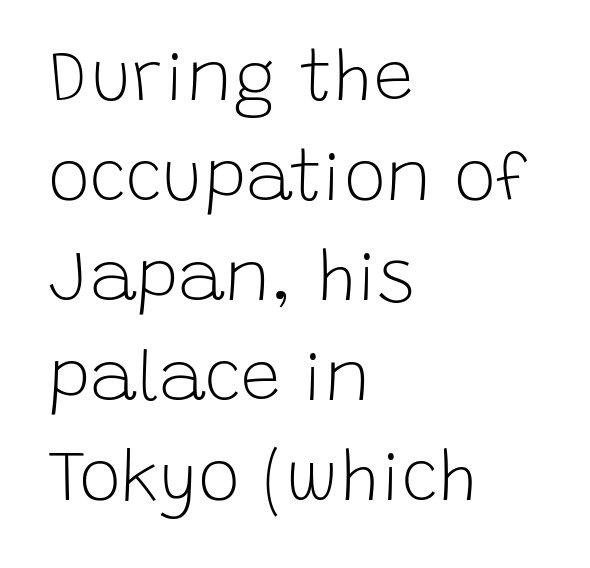
{"serif": "no", "italic": "no", "bold": "no", "weight": "light", "width": "normal", "stroke_contrast": "low", "x_height": "large", "monospaced": "no", "underline": "no", "align": "left", "line_spacing": "normal", "line_spacing_ratio": 1.41, "letter_spacing": "normal", "letter_spacing_em": 0.0, "glyph_px": 71}
